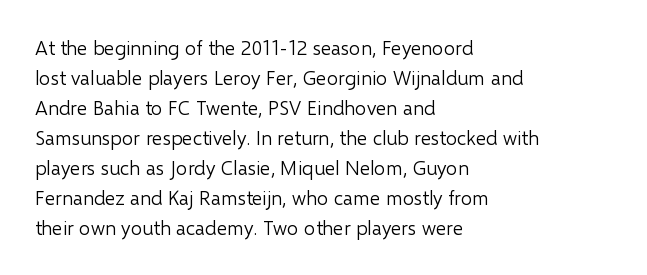
The face looks like a standard text weight, possibly lighter. A normal amount of white space separates one row of letters from the next. Line beginnings align vertically; line endings do not. The horizontal fit of the characters is conventional and even. The passage shown is not underscored anywhere.
